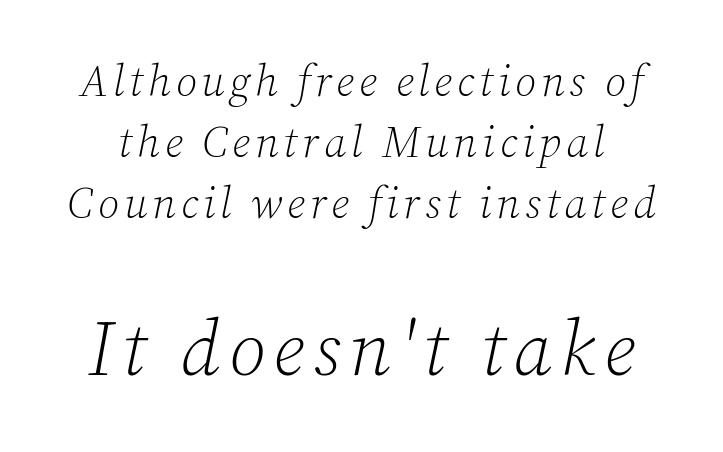
{"serif": "yes", "italic": "yes", "lean": "right", "slant_degrees": 12, "bold": "no", "weight": "light", "width": "normal", "stroke_contrast": "low", "x_height": "medium", "monospaced": "no", "underline": "no", "line_spacing": "normal", "line_spacing_ratio": 1.39, "larger_block": "second", "size_ratio": 1.75, "glyph_px": 77}
